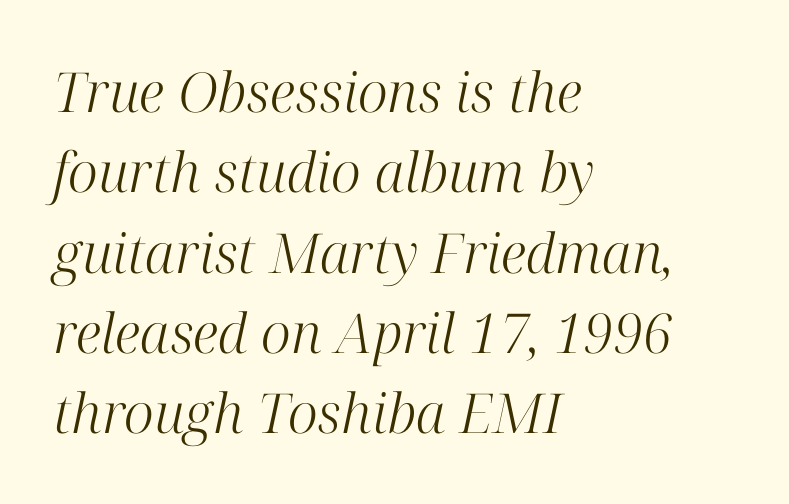
The text block is weighted toward the left margin, trailing off unevenly rightward. A bare baseline throughout the passage. The weight would be labelled regular, book, light, or lighter still. Characters follow at the spacing the type designer built in. Yep, those are serifs on the letters.
